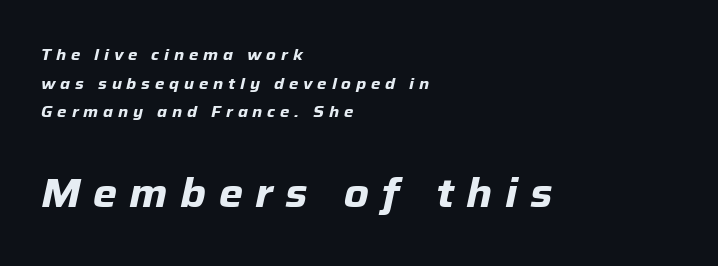
Q: Is the text bold? A: Yes.
Q: Is the text italic (slanted)? A: Yes, it leans right by about 12 degrees.
Q: Is the text underlined? A: No.
Q: How is the paragraph aligned? A: Left-aligned.
Q: Is the spacing between letters normal or unusually wide? A: Unusually wide.
Q: Which block of text is set in a larger size, the first (top) or the second (bottom)? A: The second (bottom) one.
Q: Width (condensed, normal, or wide)? A: Normal.
Q: Stroke contrast? A: Low.
Q: x-height? A: Medium.
Q: Monospaced? A: No.
